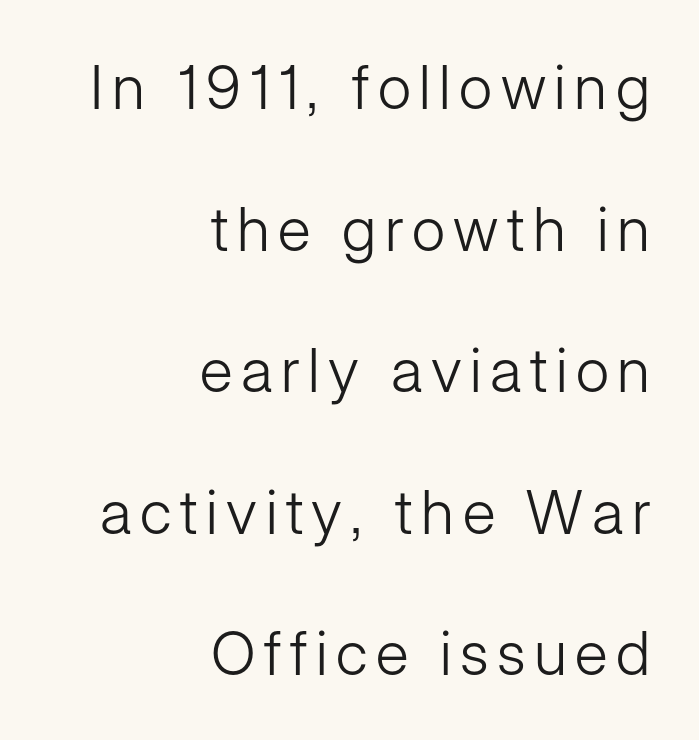
The image shows 61 px light sans-serif type, upright; set right-aligned, loose line spacing (2.32x), not underlined; low stroke contrast and a medium x-height.
